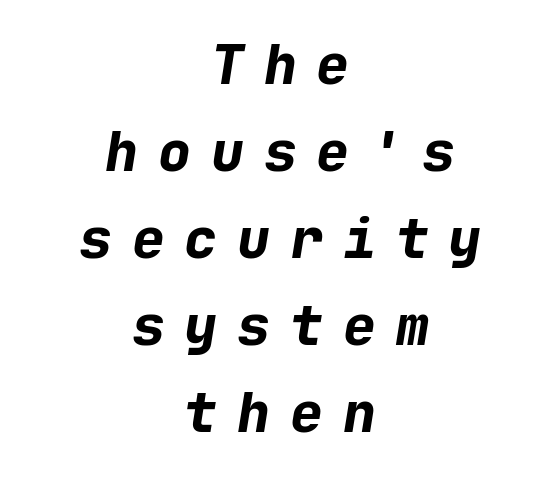
The image shows 55 px bold type, italic (leaning right), monospaced; set centered, normal line spacing (1.58x), unusually wide letter spacing (+0.36 em), not underlined; low stroke contrast and a medium x-height.
